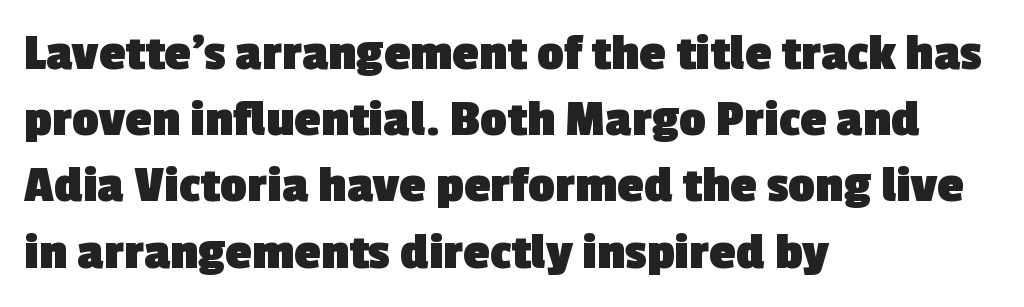
{"serif": "no", "bold": "yes", "weight": "heavy", "width": "normal", "x_height": "medium", "monospaced": "no", "underline": "no", "align": "left", "line_spacing": "normal", "line_spacing_ratio": 1.25, "letter_spacing": "normal", "letter_spacing_em": 0.0, "glyph_px": 53}
